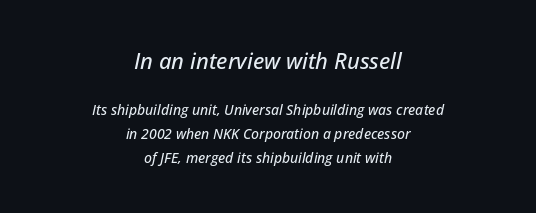
Q: Is the text italic (slanted)? A: Yes, it leans right by about 12 degrees.
Q: Is the text underlined? A: No.
Q: How is the paragraph aligned? A: Centered.
Q: Is the spacing between letters normal or unusually wide? A: Normal.
Q: Is the spacing between lines tight, normal or loose? A: Normal.
Q: Which block of text is set in a larger size, the first (top) or the second (bottom)? A: The first (top) one.
